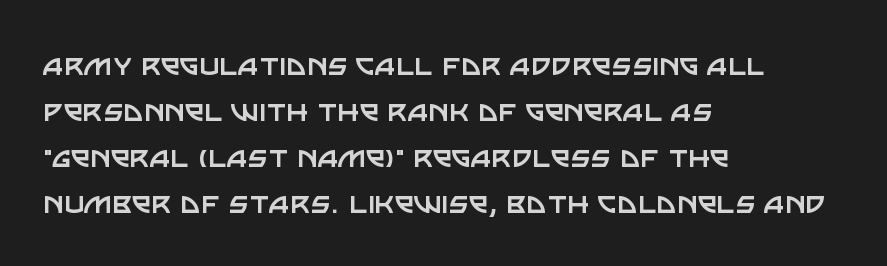
Q: Is the text bold? A: No.
Q: Is the text italic (slanted)? A: No, it is upright.
Q: Is the typeface a serif or a sans-serif typeface? A: Sans-serif.
Q: Is the text underlined? A: No.
Q: How is the paragraph aligned? A: Left-aligned.
Q: Is the spacing between letters normal or unusually wide? A: Normal.
Q: Is the spacing between lines tight, normal or loose? A: Normal.
Q: Width (condensed, normal, or wide)? A: Normal.
Q: Stroke contrast? A: Low.
Q: x-height? A: Large.
Q: Monospaced? A: No.
